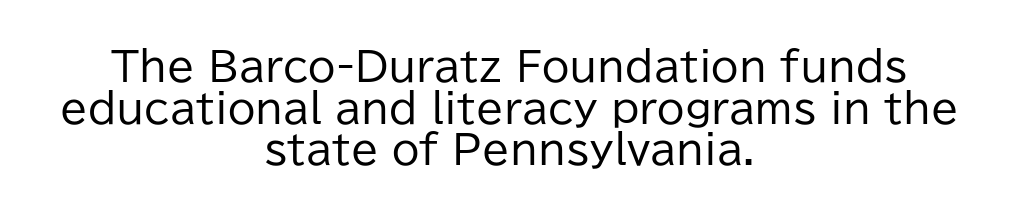
{"serif": "no", "italic": "no", "bold": "no", "weight": "regular", "width": "normal", "stroke_contrast": "low", "x_height": "medium", "monospaced": "no", "underline": "no", "align": "center", "line_spacing": "tight", "line_spacing_ratio": 1.04, "letter_spacing": "normal", "letter_spacing_em": 0.0, "glyph_px": 40}
